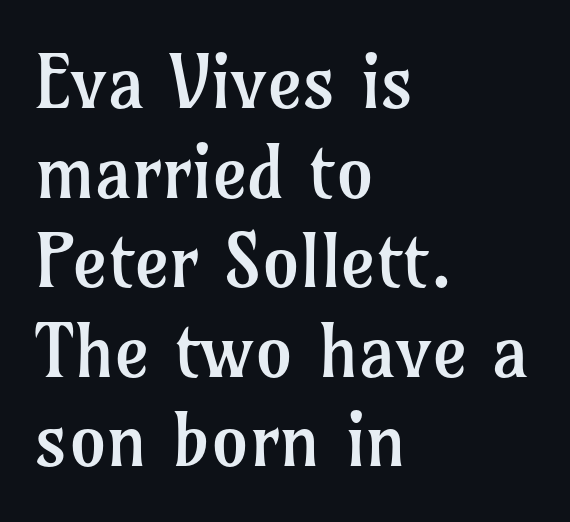
Q: Is the text bold? A: No.
Q: Is the text italic (slanted)? A: No, it is upright.
Q: Is the typeface a serif or a sans-serif typeface? A: Serif.
Q: Is the text underlined? A: No.
Q: How is the paragraph aligned? A: Left-aligned.
Q: Is the spacing between letters normal or unusually wide? A: Normal.
Q: Width (condensed, normal, or wide)? A: Normal.
Q: Stroke contrast? A: Low.
Q: x-height? A: Medium.
Q: Monospaced? A: No.
